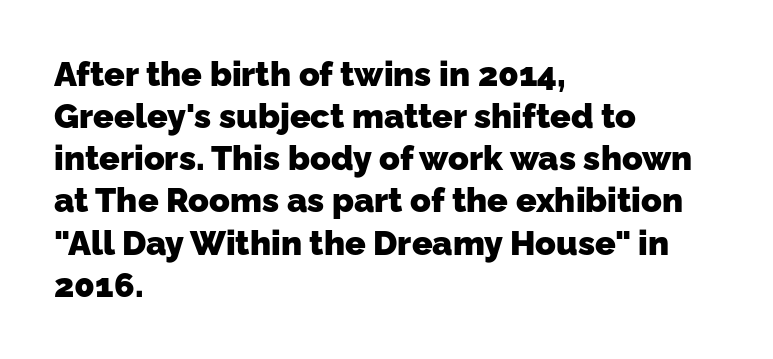
The image shows 34 px heavy sans-serif type; set left-aligned, line spacing 1.24x, normal letter spacing, not underlined; low stroke contrast and a medium x-height.
